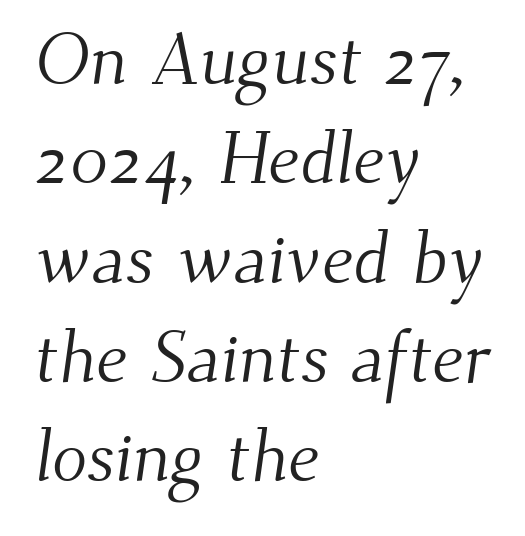
{"serif": "yes", "bold": "no", "weight": "light", "width": "normal", "stroke_contrast": "medium", "x_height": "small", "monospaced": "no", "underline": "no", "align": "left", "line_spacing": "normal", "line_spacing_ratio": 1.36, "letter_spacing": "normal", "letter_spacing_em": 0.0, "glyph_px": 73}
